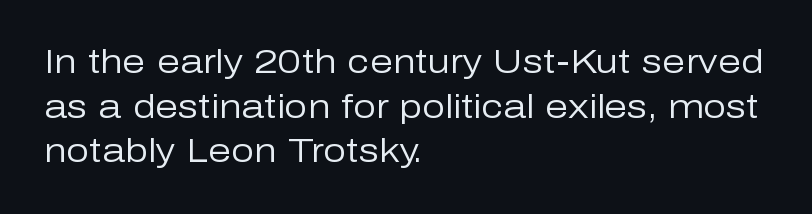
Q: Is the text bold? A: No.
Q: Is the text italic (slanted)? A: No, it is upright.
Q: Is the typeface a serif or a sans-serif typeface? A: Sans-serif.
Q: Is the text underlined? A: No.
Q: How is the paragraph aligned? A: Left-aligned.
Q: Is the spacing between letters normal or unusually wide? A: Normal.
Q: Is the spacing between lines tight, normal or loose? A: Normal.
Q: Width (condensed, normal, or wide)? A: Normal.
Q: Stroke contrast? A: Low.
Q: x-height? A: Medium.
Q: Monospaced? A: No.
